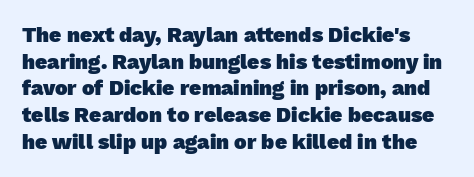
What stands out about the letter spacing? Nothing — it is the standard amount. A dark, heavy texture on the line: the type is bold. Descenders are the only things crossing below the line. In terms of leading, this rendering sits right in the middle.
